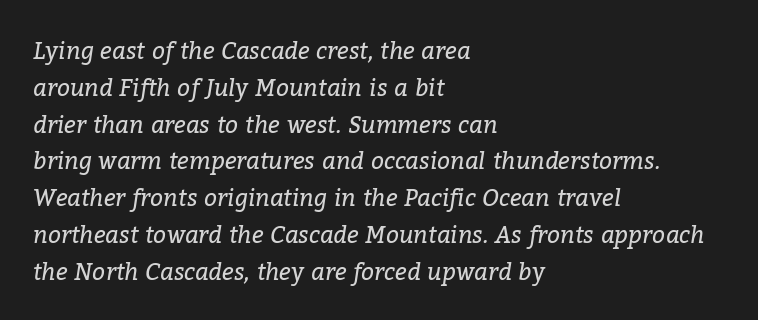
Q: Is the text bold? A: No.
Q: Is the text italic (slanted)? A: Yes, it leans right by about 9 degrees.
Q: Is the text underlined? A: No.
Q: How is the paragraph aligned? A: Left-aligned.
Q: Is the spacing between letters normal or unusually wide? A: Normal.
Q: Is the spacing between lines tight, normal or loose? A: Normal.
